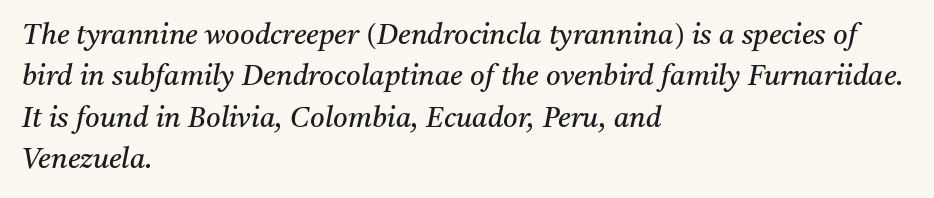
Q: Is the text bold? A: No.
Q: Is the text italic (slanted)? A: Yes, it leans right by about 11 degrees.
Q: Is the typeface a serif or a sans-serif typeface? A: Serif.
Q: Is the text underlined? A: No.
Q: How is the paragraph aligned? A: Left-aligned.
Q: Is the spacing between letters normal or unusually wide? A: Normal.
Q: Is the spacing between lines tight, normal or loose? A: Normal.
Q: Width (condensed, normal, or wide)? A: Normal.
Q: Stroke contrast? A: Medium.
Q: x-height? A: Medium.
Q: Monospaced? A: No.
